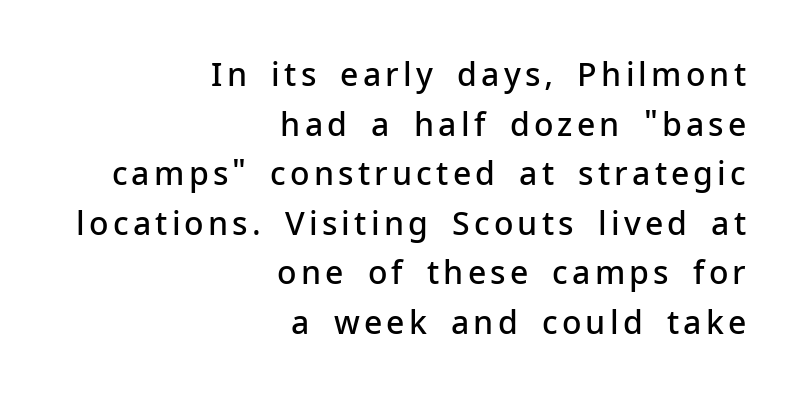
Q: Is the text bold? A: Semi-bold.
Q: Is the text italic (slanted)? A: No, it is upright.
Q: Is the typeface a serif or a sans-serif typeface? A: Sans-serif.
Q: Is the text underlined? A: No.
Q: How is the paragraph aligned? A: Right-aligned.
Q: Is the spacing between lines tight, normal or loose? A: Normal.
Q: Width (condensed, normal, or wide)? A: Normal.
Q: Stroke contrast? A: Low.
Q: x-height? A: Medium.
Q: Monospaced? A: No.
